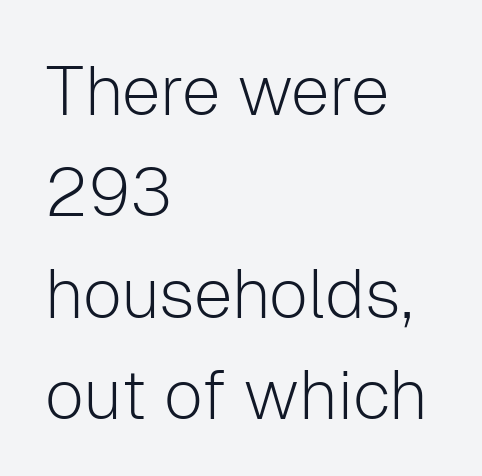
{"serif": "no", "italic": "no", "bold": "no", "weight": "light", "width": "normal", "stroke_contrast": "low", "x_height": "medium", "monospaced": "no", "underline": "no", "align": "left", "line_spacing": "normal", "line_spacing_ratio": 1.47, "letter_spacing": "normal", "letter_spacing_em": 0.0, "glyph_px": 69}
